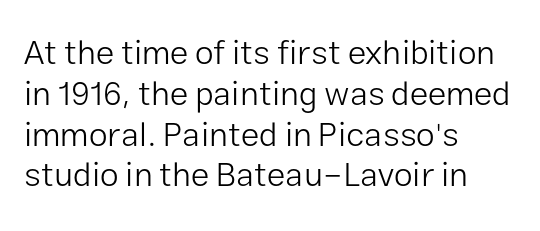
{"serif": "no", "italic": "no", "bold": "no", "weight": "light", "width": "normal", "stroke_contrast": "low", "x_height": "medium", "monospaced": "no", "underline": "no", "align": "left", "line_spacing_ratio": 1.2, "letter_spacing": "normal", "letter_spacing_em": 0.0, "glyph_px": 34}
